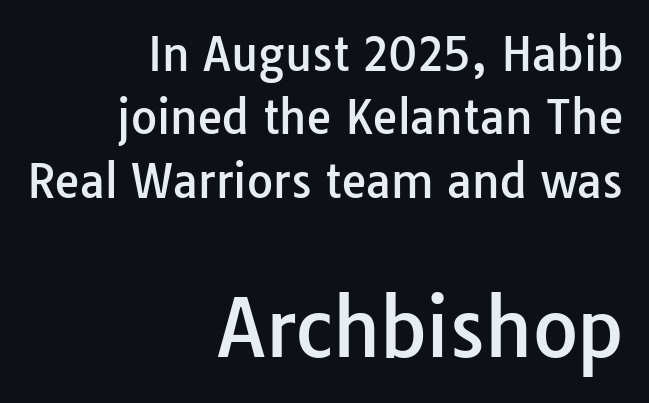
Q: Is the text italic (slanted)? A: No, it is upright.
Q: Is the typeface a serif or a sans-serif typeface? A: Sans-serif.
Q: Is the text underlined? A: No.
Q: How is the paragraph aligned? A: Right-aligned.
Q: Is the spacing between letters normal or unusually wide? A: Normal.
Q: Is the spacing between lines tight, normal or loose? A: Normal.
Q: Which block of text is set in a larger size, the first (top) or the second (bottom)? A: The second (bottom) one.
Q: Width (condensed, normal, or wide)? A: Normal.
Q: Stroke contrast? A: Low.
Q: x-height? A: Medium.
Q: Monospaced? A: No.
